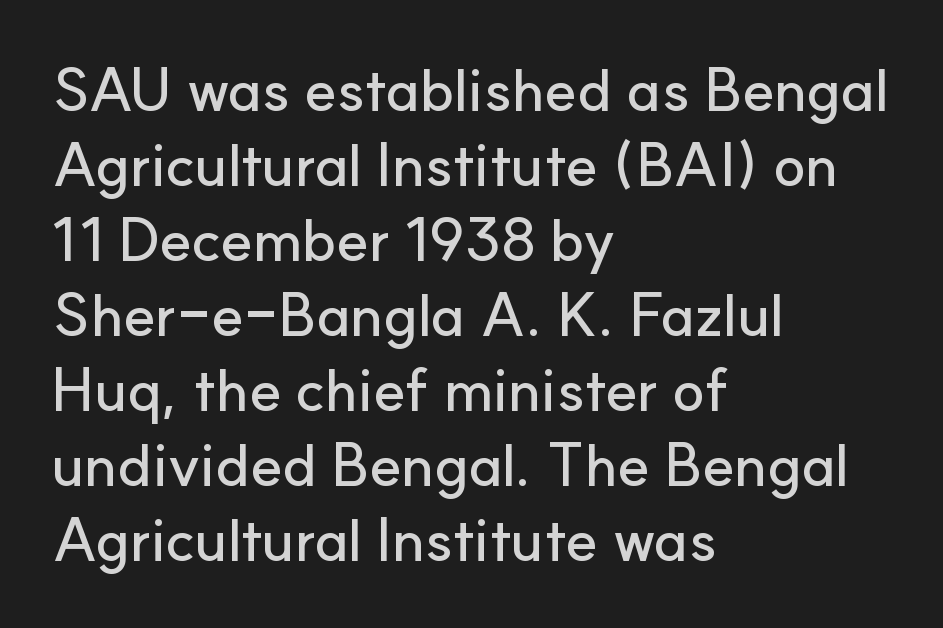
{"serif": "no", "italic": "no", "width": "normal", "stroke_contrast": "low", "x_height": "small", "monospaced": "no", "underline": "no", "align": "left", "line_spacing": "normal", "line_spacing_ratio": 1.25, "letter_spacing": "normal", "letter_spacing_em": 0.0, "glyph_px": 60}
